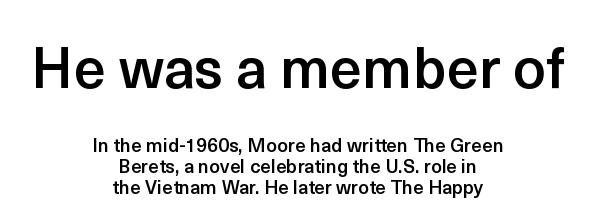
Upright lettering throughout. These lines keep a tight, regular rhythm from letter to letter. You get the large type first, then a drop to smaller type. Is this a fixed-width face? No — the glyphs have proportional, varying widths. The glyphs in this specimen are sans serif. The setting favours the middle, as headings and verse often do.
